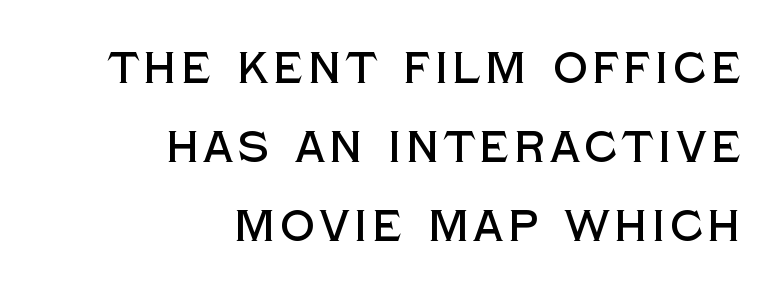
The image shows 43 px sans-serif type, upright; set right-aligned, line spacing 1.84x, not underlined; a large x-height.
